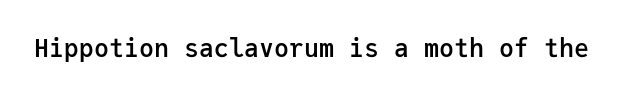
Q: Is the text bold? A: Semi-bold.
Q: Is the text italic (slanted)? A: No, it is upright.
Q: Is the text underlined? A: No.
Q: Is the spacing between letters normal or unusually wide? A: Normal.
